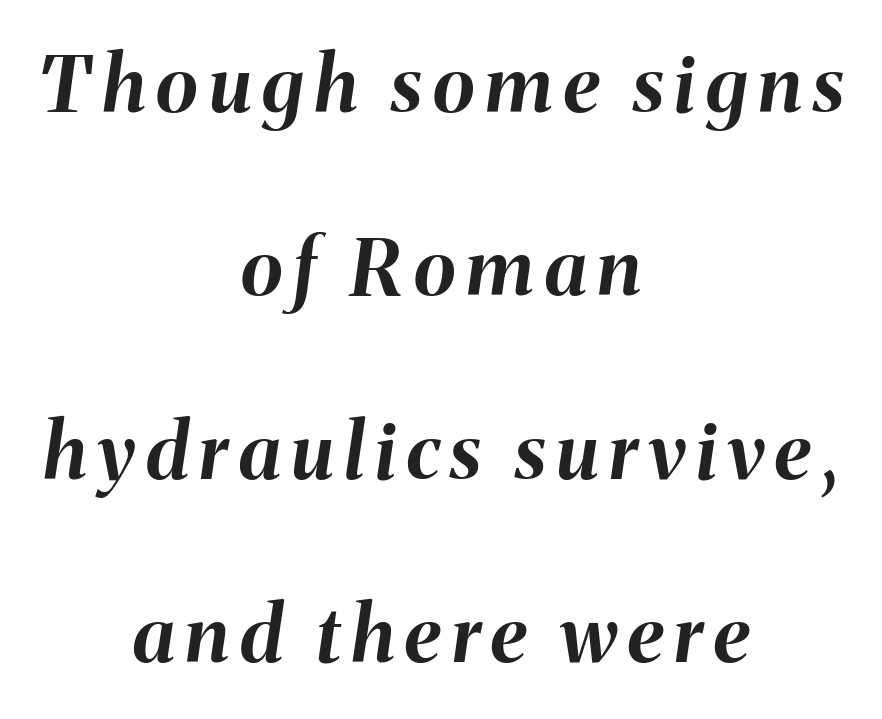
The image shows 78 px bold type, italic (leaning right); set centered, loose line spacing (2.35x), not underlined; medium stroke contrast and a medium x-height.
